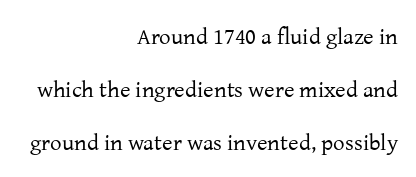
{"italic": "no", "bold": "no", "underline": "no", "align": "right", "line_spacing": "loose", "line_spacing_ratio": 2.3, "letter_spacing": "normal", "letter_spacing_em": 0.0, "glyph_px": 23}
